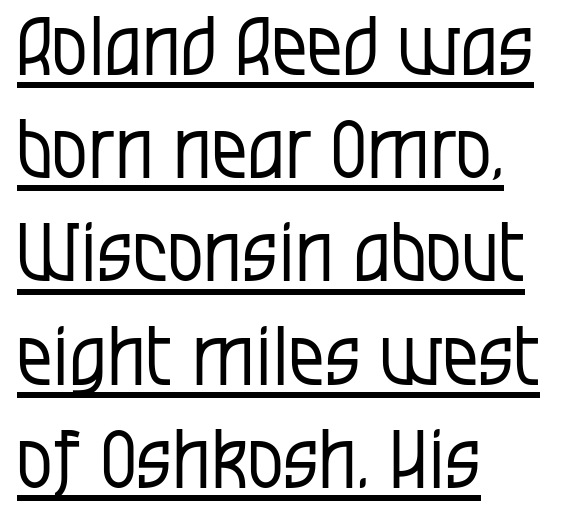
Compared with a centered layout, this one pins lines to the left instead. Nothing unusual about the tracking: characters are spaced as the font intends. A roman cut, with each character standing at attention. Regular leading. Stems here are at most as thick as an everyday book face.
